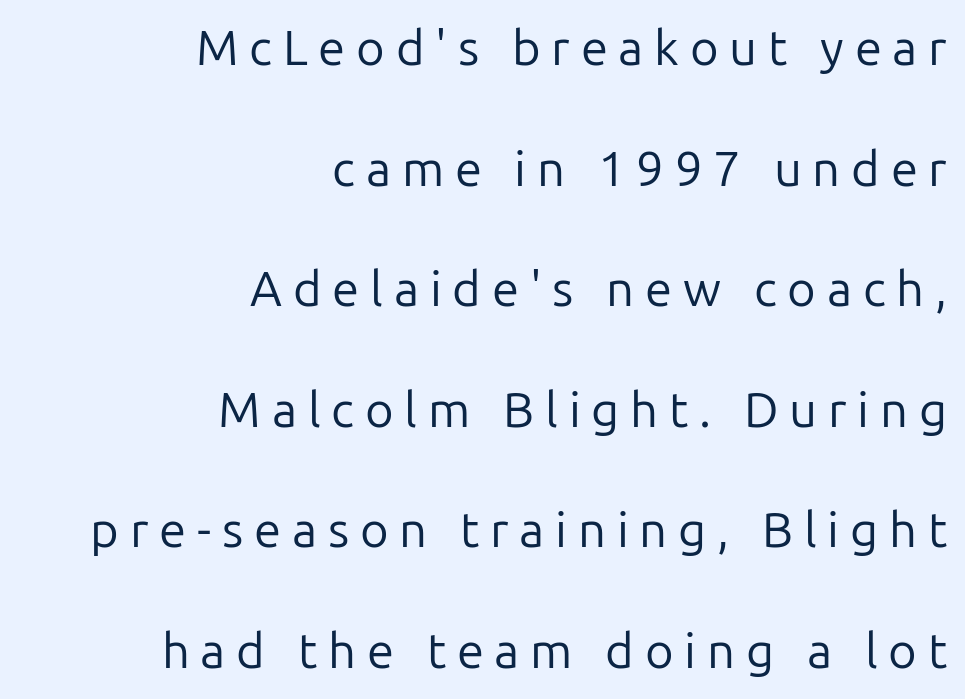
Q: Is the text bold? A: No.
Q: Is the text italic (slanted)? A: No, it is upright.
Q: Is the typeface a serif or a sans-serif typeface? A: Sans-serif.
Q: Is the text underlined? A: No.
Q: How is the paragraph aligned? A: Right-aligned.
Q: Is the spacing between letters normal or unusually wide? A: Unusually wide.
Q: Is the spacing between lines tight, normal or loose? A: Loose.
Q: Width (condensed, normal, or wide)? A: Normal.
Q: Stroke contrast? A: Low.
Q: x-height? A: Medium.
Q: Monospaced? A: No.
